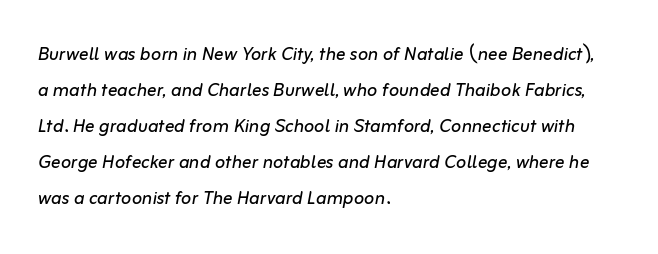
This sample uses plain, unmodified letter spacing. The text carries the slant typical of an italic or oblique font. Caption: face not bold, strokes unweighted. Descenders hang freely into open space. The passage is arranged the way most books set body copy — flush left. If you measured baseline to baseline, you'd find a middling distance.
